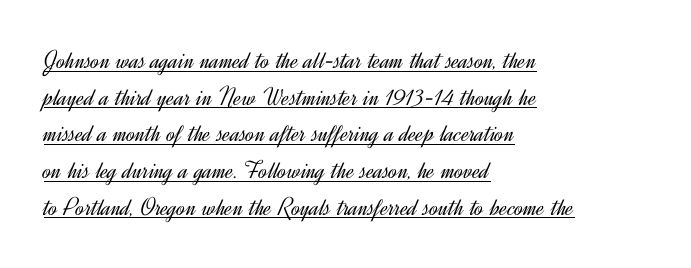
{"bold": "no", "underline": "yes", "align": "left", "line_spacing": "normal", "line_spacing_ratio": 1.41, "letter_spacing": "normal", "letter_spacing_em": 0.0, "glyph_px": 26}
